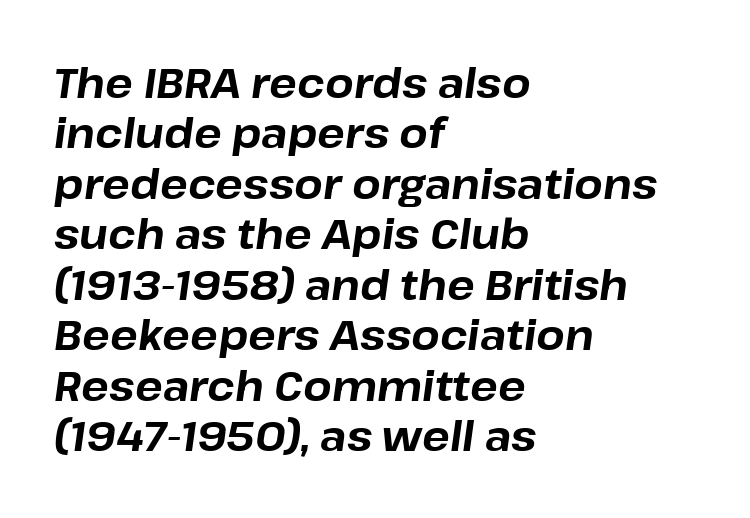
Q: Is the text bold? A: Yes.
Q: Is the text italic (slanted)? A: Yes, it leans right by about 8 degrees.
Q: Is the text underlined? A: No.
Q: How is the paragraph aligned? A: Left-aligned.
Q: Is the spacing between letters normal or unusually wide? A: Normal.
Q: Width (condensed, normal, or wide)? A: Normal.
Q: Stroke contrast? A: Low.
Q: x-height? A: Medium.
Q: Monospaced? A: No.
